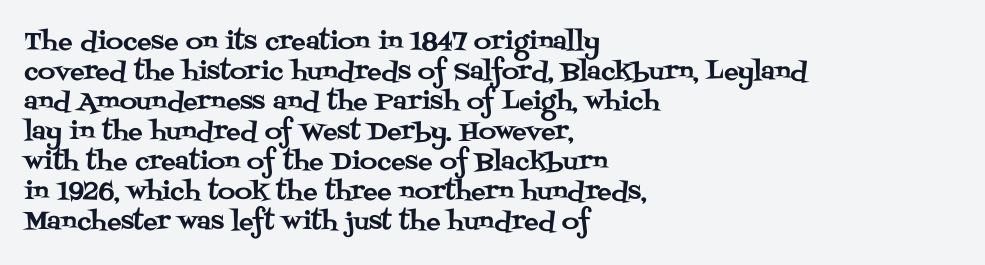
The image shows 24 px text type, upright; set left-aligned, normal line spacing (1.25x), normal letter spacing, not underlined.
